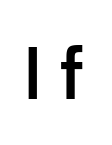
Q: Is the text bold? A: Semi-bold.
Q: Is the text italic (slanted)? A: No, it is upright.
Q: Is the typeface a serif or a sans-serif typeface? A: Sans-serif.
Q: Is the text underlined? A: No.
Q: Is the spacing between letters normal or unusually wide? A: Unusually wide.
Q: Width (condensed, normal, or wide)? A: Normal.
Q: Stroke contrast? A: Low.
Q: x-height? A: Medium.
Q: Monospaced? A: No.
